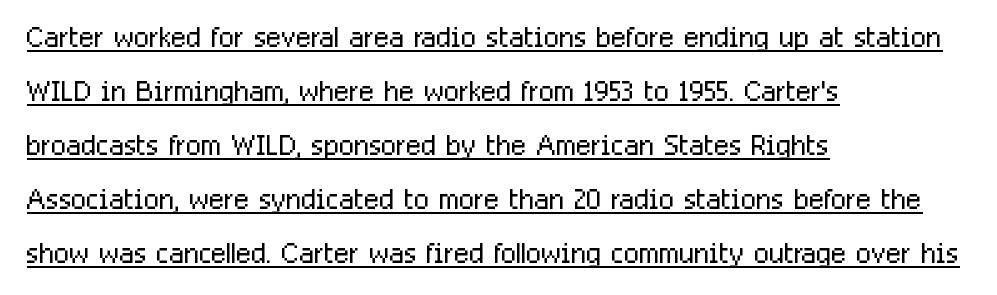
{"serif": "no", "italic": "no", "bold": "no", "weight": "light", "width": "condensed", "stroke_contrast": "low", "x_height": "medium", "monospaced": "no", "underline": "yes", "align": "left", "line_spacing": "normal", "line_spacing_ratio": 1.35, "letter_spacing": "normal", "letter_spacing_em": 0.0, "glyph_px": 40}
